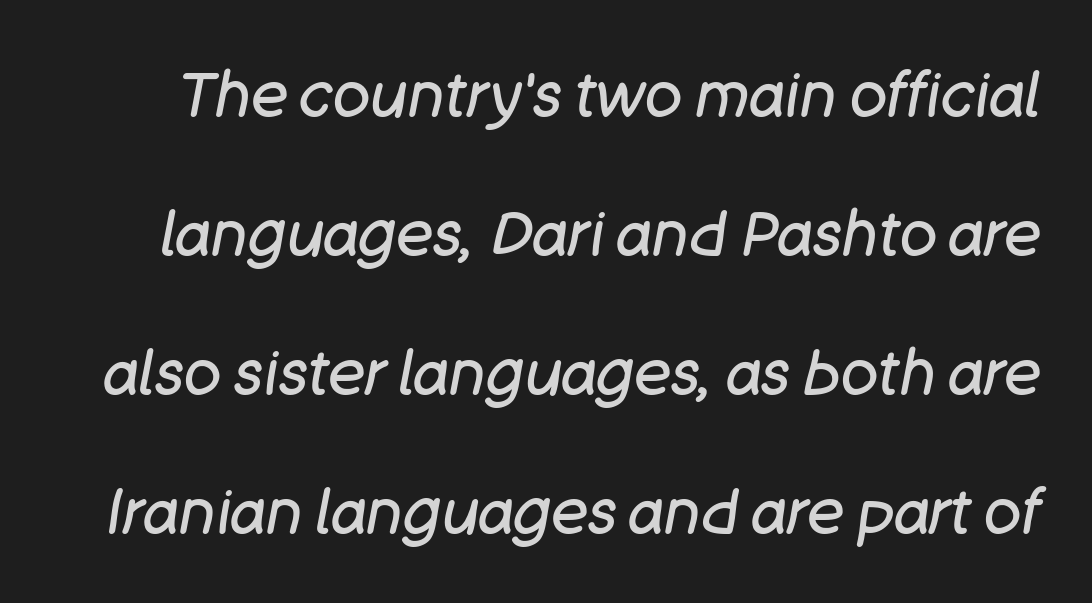
Q: Is the text bold? A: No.
Q: Is the text italic (slanted)? A: Yes, it leans right by about 11 degrees.
Q: Is the text underlined? A: No.
Q: Is the spacing between letters normal or unusually wide? A: Normal.
Q: Is the spacing between lines tight, normal or loose? A: Loose.
Q: Width (condensed, normal, or wide)? A: Normal.
Q: Stroke contrast? A: Low.
Q: x-height? A: Large.
Q: Monospaced? A: No.
